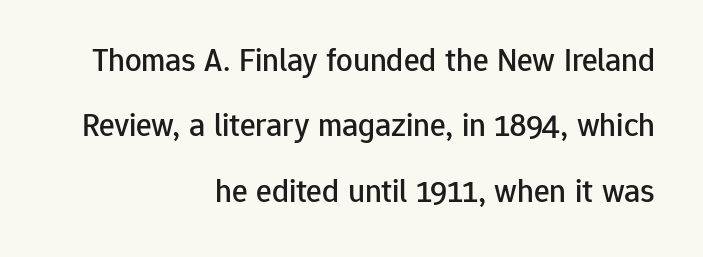
The image shows 33 px sans-serif type, upright; set right-aligned, loose line spacing (1.98x), normal letter spacing, not underlined; low stroke contrast and a medium x-height.
